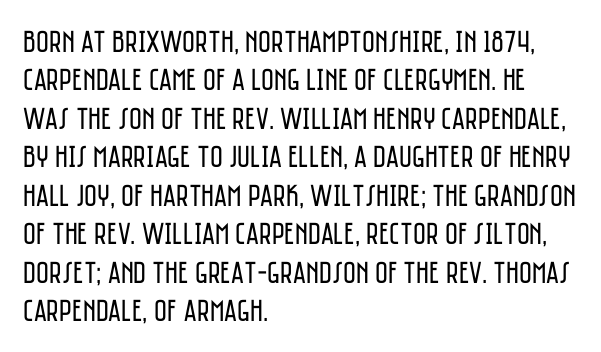
The image shows 31 px regular-weight, condensed sans-serif type, upright; set left-aligned, line spacing 1.24x, normal letter spacing, not underlined; low stroke contrast and a large x-height.
